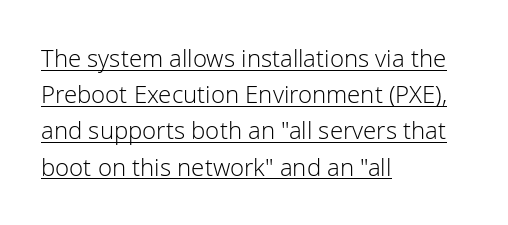
Q: Is the text bold? A: No.
Q: Is the text italic (slanted)? A: No, it is upright.
Q: Is the text underlined? A: Yes.
Q: How is the paragraph aligned? A: Left-aligned.
Q: Is the spacing between letters normal or unusually wide? A: Normal.
Q: Is the spacing between lines tight, normal or loose? A: Normal.
